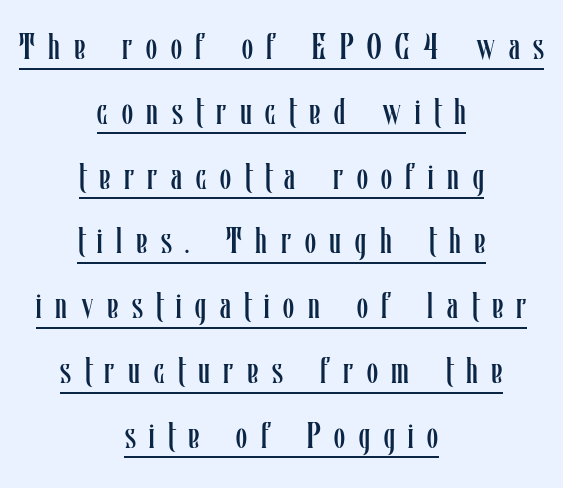
Q: Is the text bold? A: No.
Q: Is the text italic (slanted)? A: No, it is upright.
Q: Is the text underlined? A: Yes.
Q: How is the paragraph aligned? A: Centered.
Q: Is the spacing between letters normal or unusually wide? A: Unusually wide.
Q: Width (condensed, normal, or wide)? A: Condensed.
Q: Stroke contrast? A: Low.
Q: x-height? A: Medium.
Q: Monospaced? A: No.
